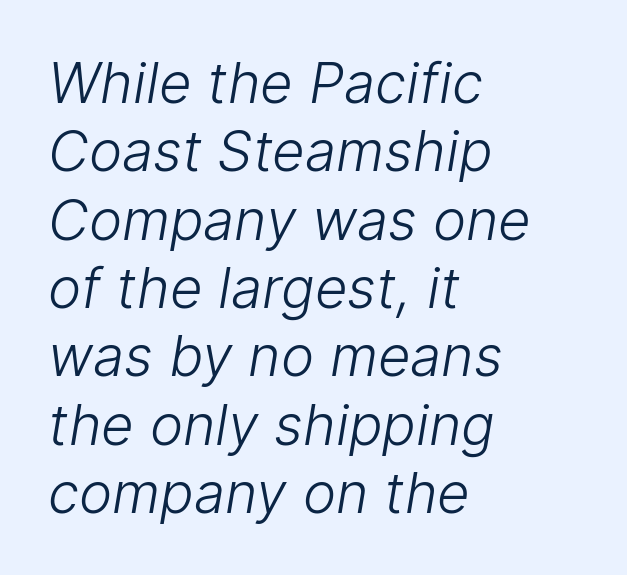
Q: Is the text bold? A: No.
Q: Is the typeface a serif or a sans-serif typeface? A: Sans-serif.
Q: Is the text underlined? A: No.
Q: How is the paragraph aligned? A: Left-aligned.
Q: Is the spacing between letters normal or unusually wide? A: Normal.
Q: Width (condensed, normal, or wide)? A: Normal.
Q: Stroke contrast? A: Low.
Q: x-height? A: Medium.
Q: Monospaced? A: No.
